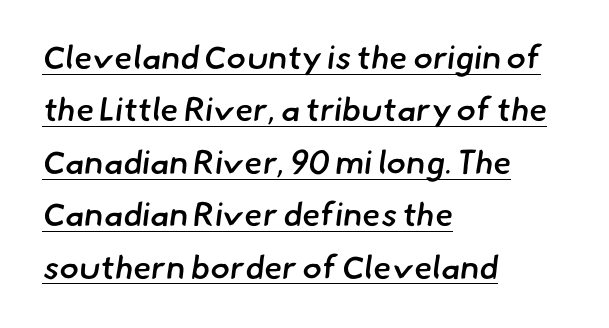
The image shows 33 px semibold sans-serif type; set left-aligned, normal line spacing (1.59x), normal letter spacing, underlined; low stroke contrast and a small x-height.
